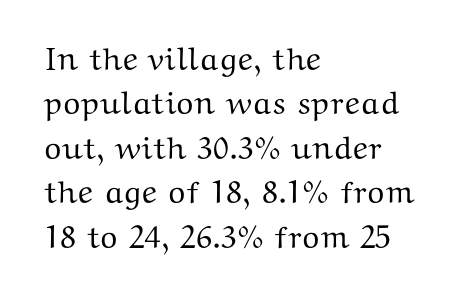
This block has exactly the height ordinary leading produces. Decoration check: the copy has no underline. When letters stand straight like this, we call the style roman or upright. These lines are rendered in a variable-pitch font.
